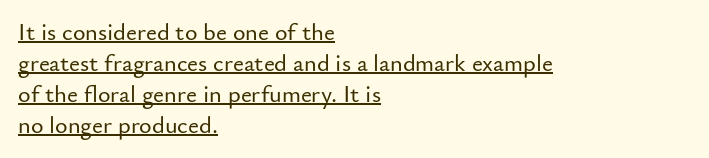
{"italic": "no", "underline": "yes", "align": "left", "line_spacing": "normal", "line_spacing_ratio": 1.29, "letter_spacing": "normal", "letter_spacing_em": 0.0, "glyph_px": 24}
